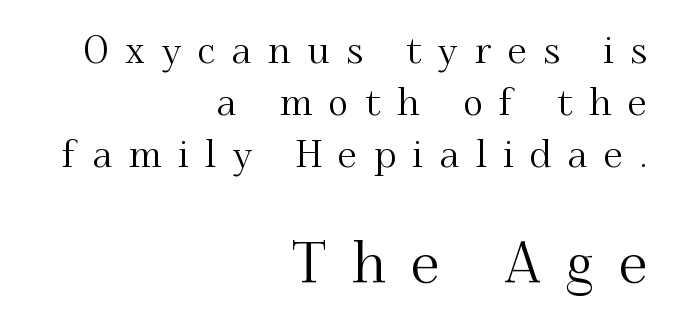
Q: Is the text italic (slanted)? A: No, it is upright.
Q: Is the typeface a serif or a sans-serif typeface? A: Serif.
Q: Is the text underlined? A: No.
Q: How is the paragraph aligned? A: Right-aligned.
Q: Is the spacing between letters normal or unusually wide? A: Unusually wide.
Q: Is the spacing between lines tight, normal or loose? A: Normal.
Q: Which block of text is set in a larger size, the first (top) or the second (bottom)? A: The second (bottom) one.
Q: Width (condensed, normal, or wide)? A: Normal.
Q: Stroke contrast? A: Medium.
Q: x-height? A: Small.
Q: Monospaced? A: No.
